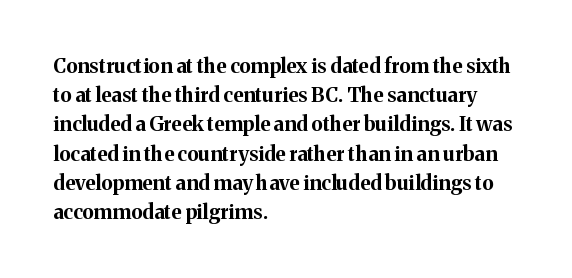
The glyphs are unaccompanied by any horizontal stroke below them. Line spacing here is normal. It's the straight-up-and-down kind of type. A dark, heavy texture on the line: the type is bold. The text block is weighted toward the left margin, trailing off unevenly rightward. Characters follow at the spacing the type designer built in.
